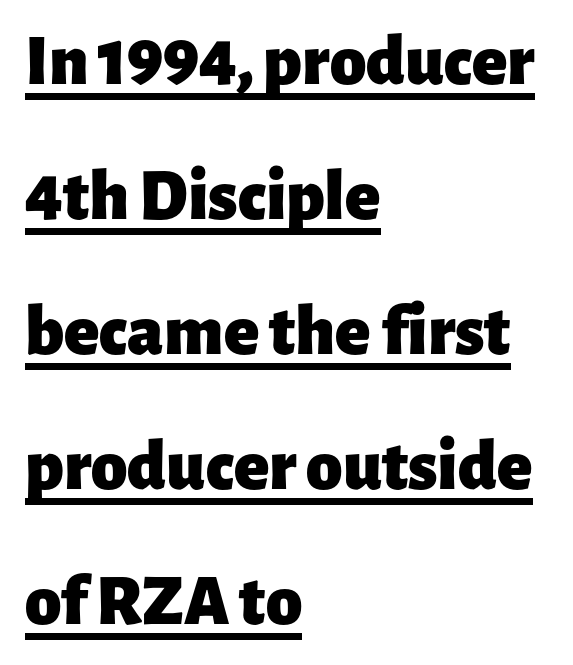
The image shows 73 px heavy sans-serif type, upright; set left-aligned, line spacing 1.85x, normal letter spacing, underlined; low stroke contrast and a medium x-height.
